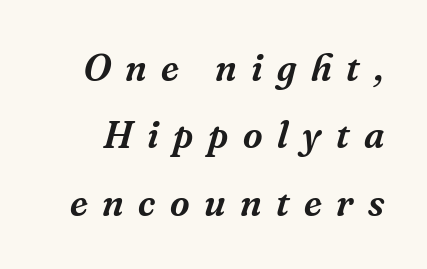
The image shows 38 px serif type, italic (leaning right); set line spacing 1.77x, unusually wide letter spacing (+0.38 em), not underlined; medium stroke contrast and a medium x-height.
